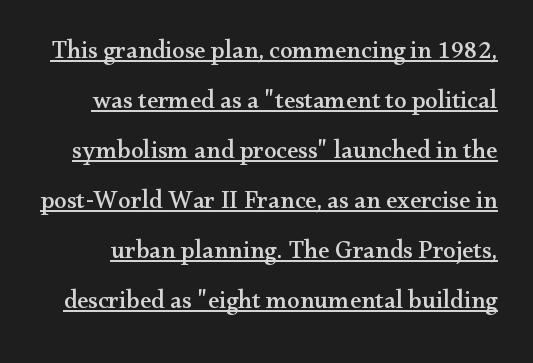
{"italic": "no", "underline": "yes", "line_spacing": "loose", "line_spacing_ratio": 2.0, "letter_spacing": "normal", "letter_spacing_em": 0.0, "glyph_px": 25}
